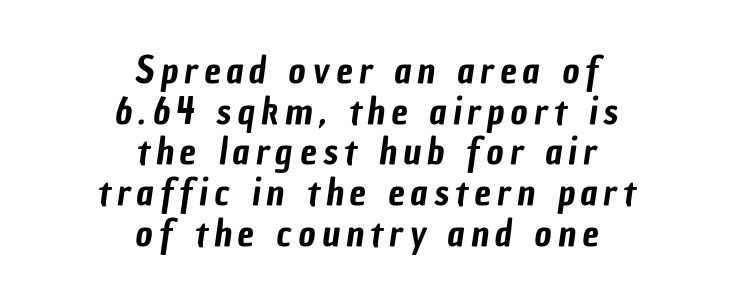
Q: Is the typeface a serif or a sans-serif typeface? A: Sans-serif.
Q: Is the text underlined? A: No.
Q: How is the paragraph aligned? A: Centered.
Q: Is the spacing between lines tight, normal or loose? A: Tight.
Q: Width (condensed, normal, or wide)? A: Condensed.
Q: Stroke contrast? A: Low.
Q: x-height? A: Medium.
Q: Monospaced? A: No.
